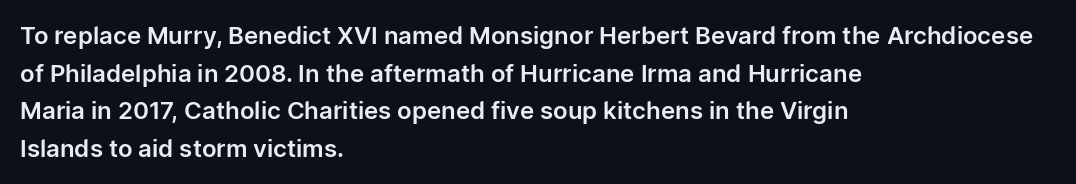
Q: Is the text italic (slanted)? A: No, it is upright.
Q: Is the text underlined? A: No.
Q: How is the paragraph aligned? A: Left-aligned.
Q: Is the spacing between letters normal or unusually wide? A: Normal.
Q: Is the spacing between lines tight, normal or loose? A: Normal.
